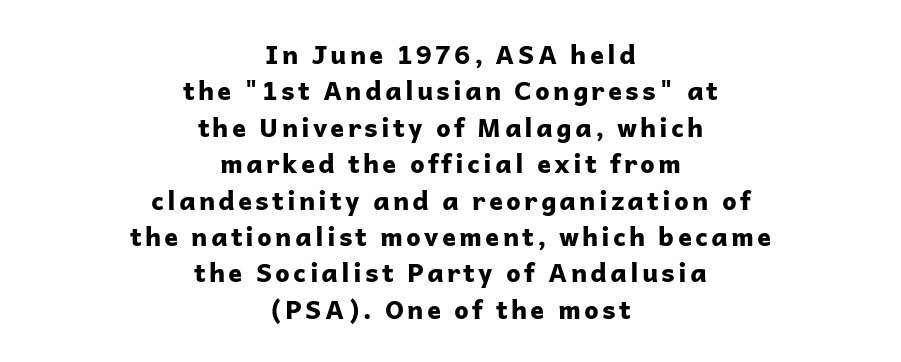
Q: Is the text bold? A: Yes.
Q: Is the text italic (slanted)? A: No, it is upright.
Q: Is the text underlined? A: No.
Q: How is the paragraph aligned? A: Centered.
Q: Is the spacing between lines tight, normal or loose? A: Normal.
